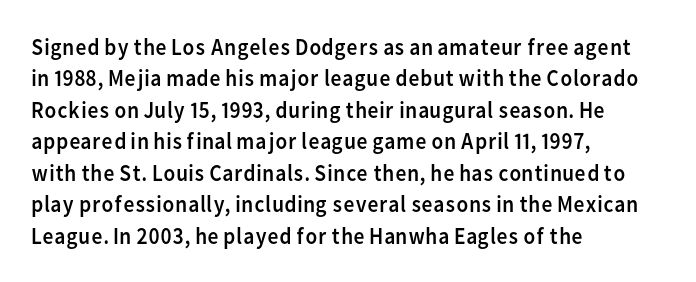
{"italic": "no", "bold": "no", "underline": "no", "align": "left", "line_spacing": "normal", "line_spacing_ratio": 1.31, "letter_spacing": "normal", "letter_spacing_em": 0.0, "glyph_px": 24}
